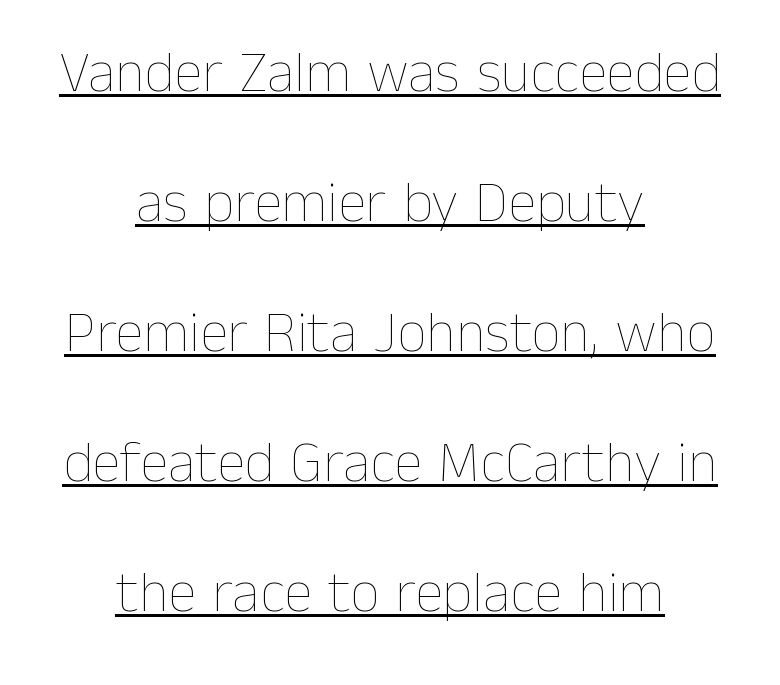
{"italic": "no", "bold": "no", "weight": "thin", "width": "normal", "stroke_contrast": "low", "x_height": "medium", "monospaced": "no", "underline": "yes", "align": "center", "line_spacing": "loose", "line_spacing_ratio": 2.24, "letter_spacing": "normal", "letter_spacing_em": 0.0, "glyph_px": 58}
